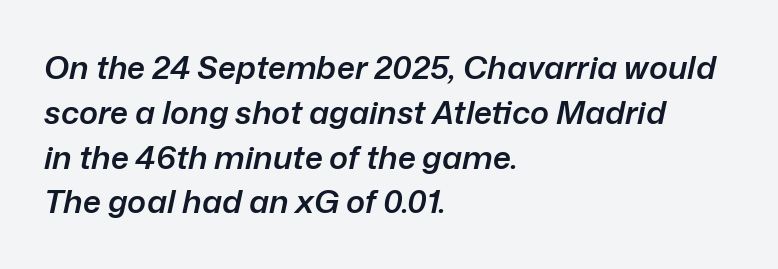
Q: Is the text bold? A: Semi-bold.
Q: Is the text italic (slanted)? A: Yes, it leans right by about 12 degrees.
Q: Is the text underlined? A: No.
Q: How is the paragraph aligned? A: Left-aligned.
Q: Is the spacing between letters normal or unusually wide? A: Normal.
Q: Is the spacing between lines tight, normal or loose? A: Normal.
Q: Width (condensed, normal, or wide)? A: Normal.
Q: Stroke contrast? A: Low.
Q: x-height? A: Medium.
Q: Monospaced? A: No.
